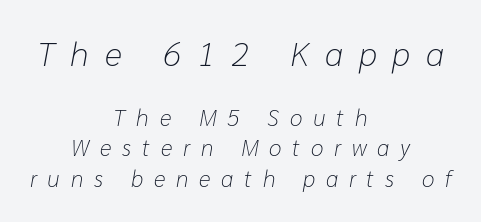
The image shows 34 px light type, italic (leaning right); set centered, normal line spacing (1.32x), unusually wide letter spacing (+0.47 em), not underlined; the first (top) block is 1.48x larger; low stroke contrast and a medium x-height.
